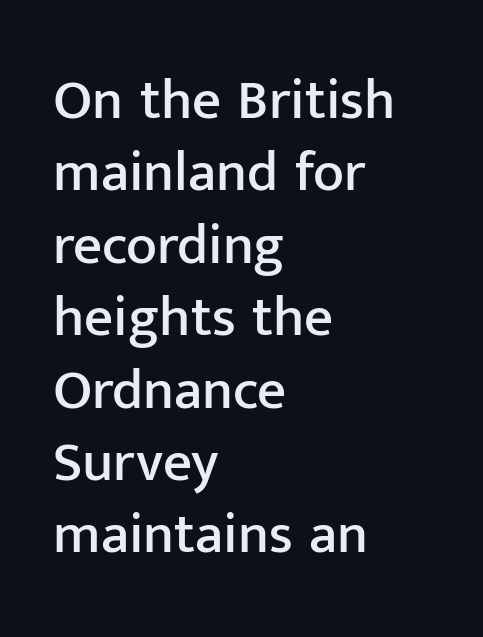
The image shows 57 px sans-serif type, upright; set left-aligned, normal line spacing (1.27x), normal letter spacing, not underlined; low stroke contrast and a medium x-height.
